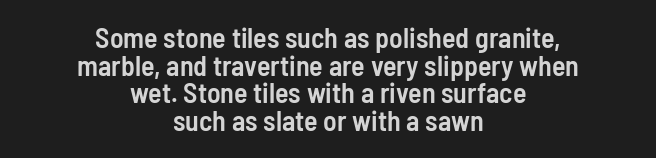
The image shows 28 px semibold, condensed sans-serif type, upright; set centered, tight line spacing (0.99x), normal letter spacing, not underlined; low stroke contrast and a medium x-height.
